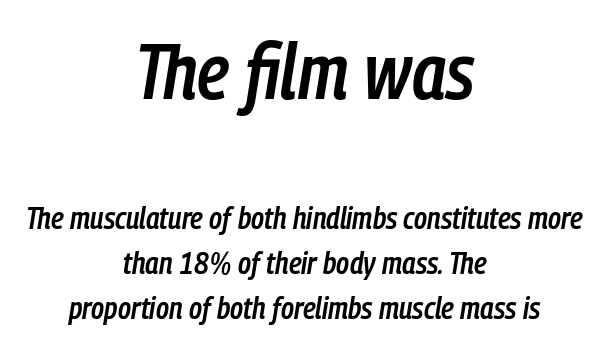
{"italic": "yes", "lean": "right", "slant_degrees": 9, "bold": "semi", "weight": "semibold", "width": "condensed", "stroke_contrast": "low", "x_height": "medium", "monospaced": "no", "underline": "no", "align": "center", "line_spacing": "normal", "line_spacing_ratio": 1.45, "letter_spacing": "normal", "letter_spacing_em": 0.0, "larger_block": "first", "size_ratio": 2.52, "glyph_px": 78}
